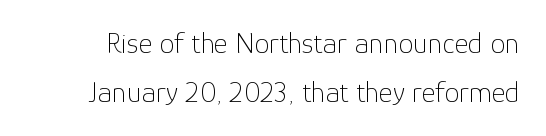
{"serif": "no", "italic": "no", "bold": "no", "weight": "thin", "width": "normal", "stroke_contrast": "low", "x_height": "medium", "monospaced": "no", "underline": "no", "line_spacing": "normal", "line_spacing_ratio": 1.65, "letter_spacing": "normal", "letter_spacing_em": 0.0, "glyph_px": 30}
